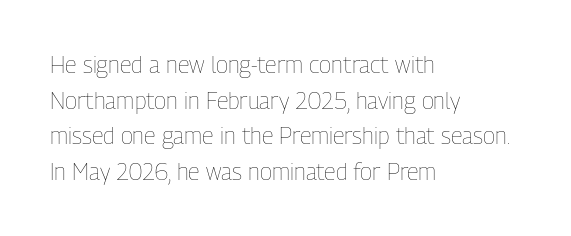
{"italic": "no", "bold": "no", "underline": "no", "align": "left", "line_spacing": "normal", "line_spacing_ratio": 1.55, "letter_spacing": "normal", "letter_spacing_em": 0.0, "glyph_px": 23}
